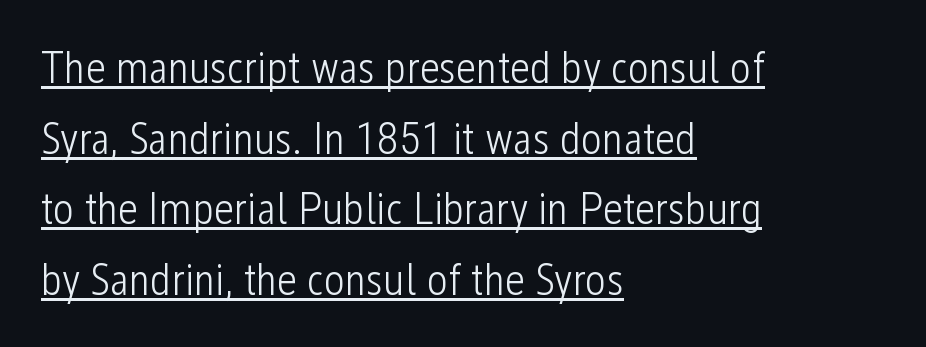
No chunkiness to these letters — they're not bold. Check the space under the baseline: a stroke is drawn there. There is no visible air inserted between adjacent glyphs. Leftover space on each line is placed entirely after the last word. I'd call this a sans setting — the letters go barefoot.
